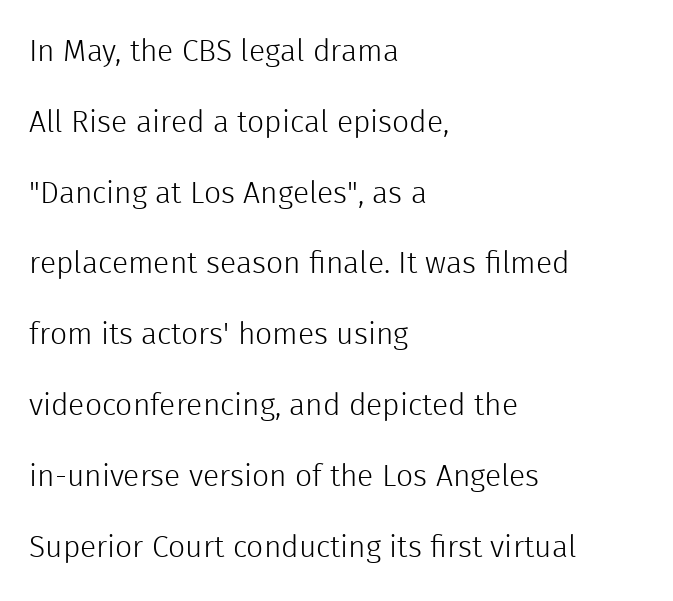
{"serif": "no", "italic": "no", "bold": "no", "weight": "light", "width": "normal", "x_height": "medium", "monospaced": "no", "underline": "no", "align": "left", "line_spacing": "loose", "line_spacing_ratio": 2.36, "letter_spacing": "normal", "letter_spacing_em": 0.0, "glyph_px": 30}
